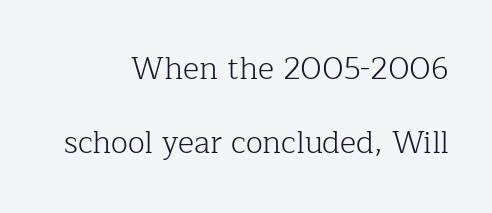
The image shows 31 px light serif type, upright; set right-aligned, loose line spacing (2.4x), normal letter spacing, not underlined; low stroke contrast and a medium x-height.
